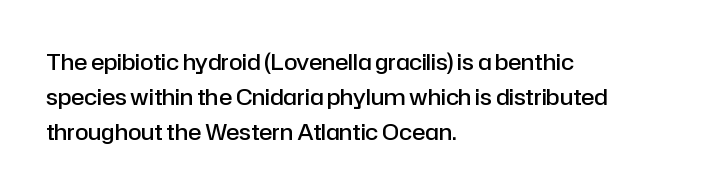
Rows of type keep a routine distance in the vertical direction. Tracking here is standard; glyphs follow each other at the usual distance. Ascenders rise straight up at ninety degrees. A fair bit of extra ink — the face is semibold, not bold.
